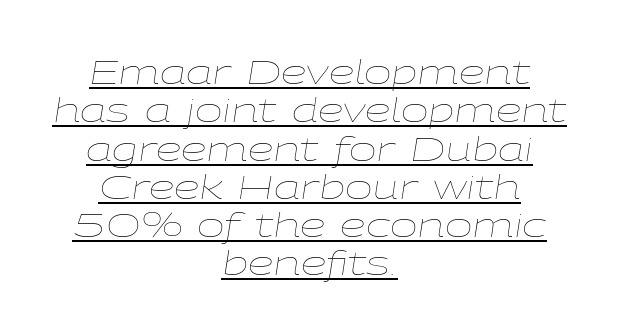
Q: Is the text bold? A: No.
Q: Is the text italic (slanted)? A: Yes, it leans right by about 9 degrees.
Q: Is the text underlined? A: Yes.
Q: How is the paragraph aligned? A: Centered.
Q: Is the spacing between letters normal or unusually wide? A: Normal.
Q: Width (condensed, normal, or wide)? A: Wide.
Q: Stroke contrast? A: Low.
Q: x-height? A: Medium.
Q: Monospaced? A: No.
